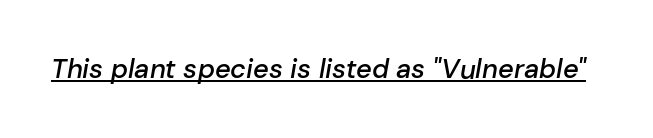
On the weight axis this lands at semibold, roughly 600. Spacing between characters is what you'd get straight out of the box. Does a line run under the words? Yes, clearly. The face used here has a pronounced slope to its letters.
